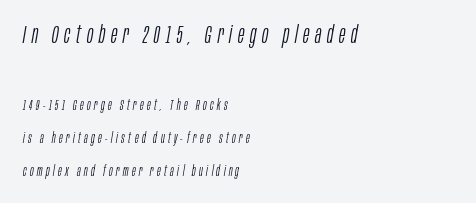
The image shows 24 px text type, italic (leaning right); set left-aligned, loose line spacing (2.34x), unusually wide letter spacing (+0.24 em), not underlined; the first (top) block is 1.71x larger.
